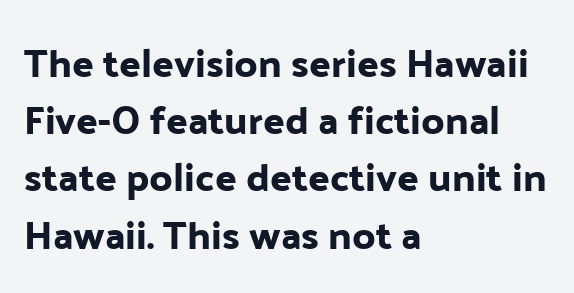
Serifs: no, the terminals of the letterforms are clean. How are the letters spaced? Ordinarily, with no added tracking. One glance says typical: line gaps are just what's usual. Line beginnings align vertically; line endings do not.
